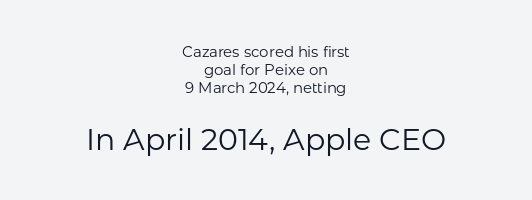
The image shows 30 px regular-weight sans-serif type, upright; set centered, line spacing 1.2x, normal letter spacing, not underlined; the second (bottom) block is 2.0x larger; low stroke contrast and a medium x-height.
